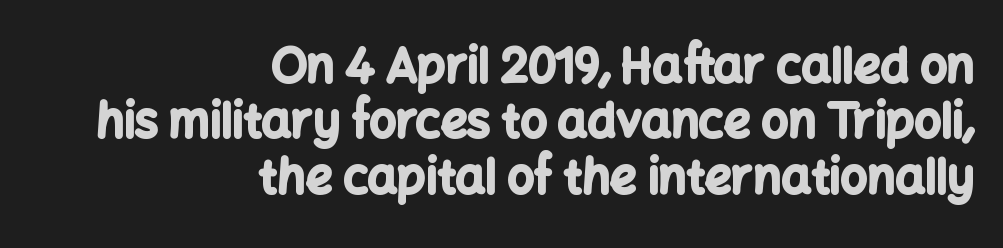
{"serif": "no", "italic": "no", "bold": "yes", "weight": "bold", "width": "normal", "stroke_contrast": "low", "x_height": "medium", "monospaced": "no", "underline": "no", "align": "right", "line_spacing_ratio": 1.18, "letter_spacing": "normal", "letter_spacing_em": 0.0, "glyph_px": 47}
